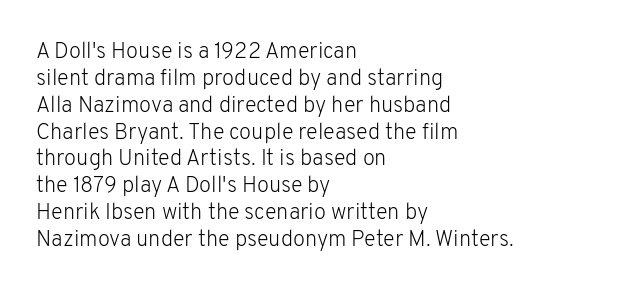
{"italic": "no", "bold": "no", "underline": "no", "align": "left", "line_spacing_ratio": 1.22, "letter_spacing": "normal", "letter_spacing_em": 0.0, "glyph_px": 22}
